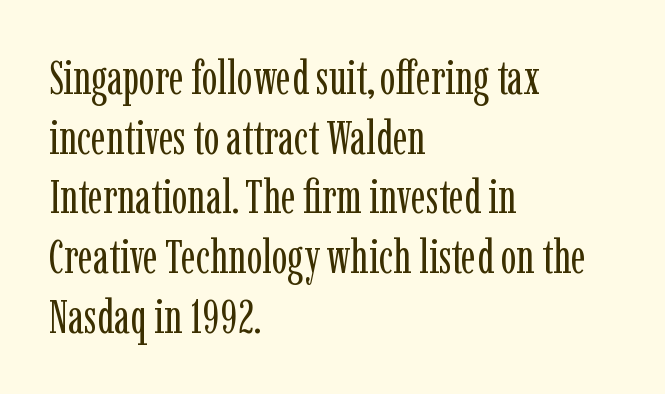
{"serif": "yes", "italic": "no", "bold": "no", "weight": "regular", "width": "condensed", "stroke_contrast": "low", "x_height": "medium", "monospaced": "no", "underline": "no", "align": "left", "line_spacing": "normal", "line_spacing_ratio": 1.27, "letter_spacing": "normal", "letter_spacing_em": 0.0, "glyph_px": 47}
